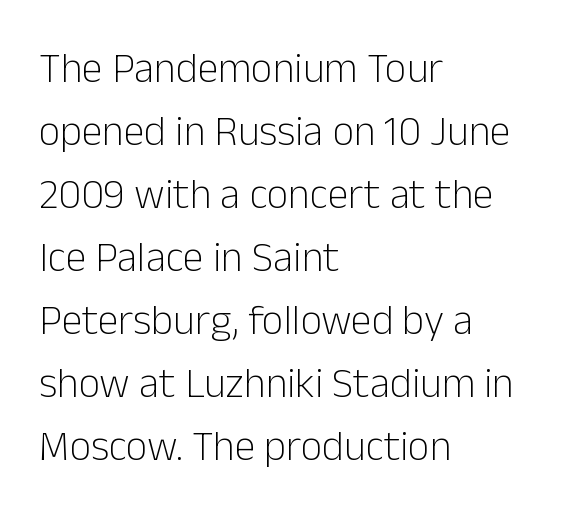
Teacher's note: observe the even left margin — that is flush-left alignment. This block has exactly the height ordinary leading produces. Serif or sans? Sans — the stroke terminals are bare. This is not heavy type; no bold has been used. Spacing between characters is what you'd get straight out of the box. These lines were composed using upright roman letters.
